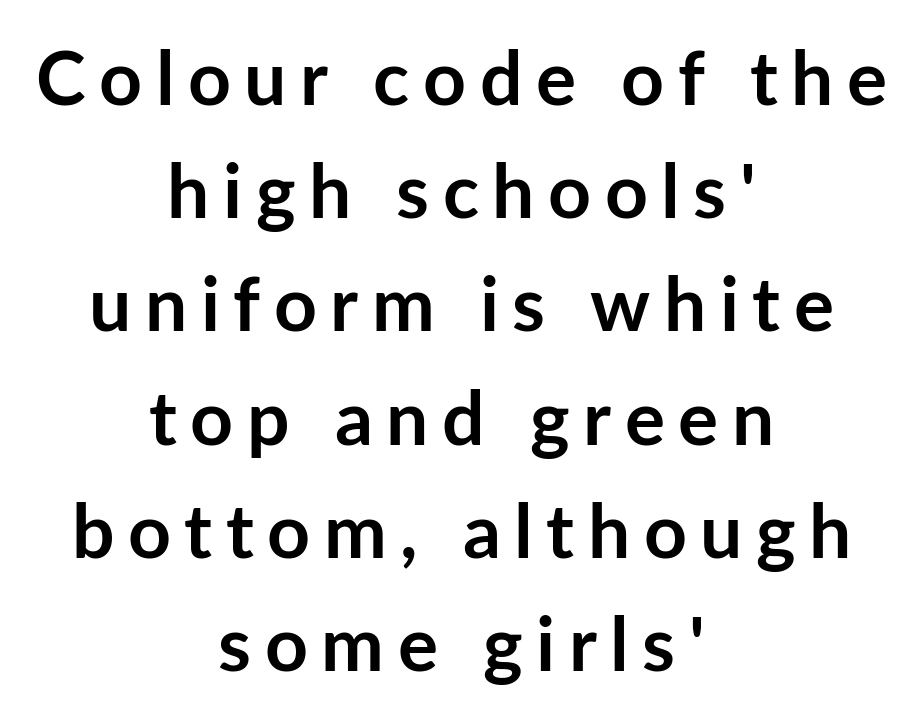
{"serif": "no", "italic": "no", "bold": "yes", "weight": "semibold", "width": "normal", "stroke_contrast": "low", "x_height": "medium", "monospaced": "no", "underline": "no", "align": "center", "line_spacing": "normal", "line_spacing_ratio": 1.51, "glyph_px": 75}
